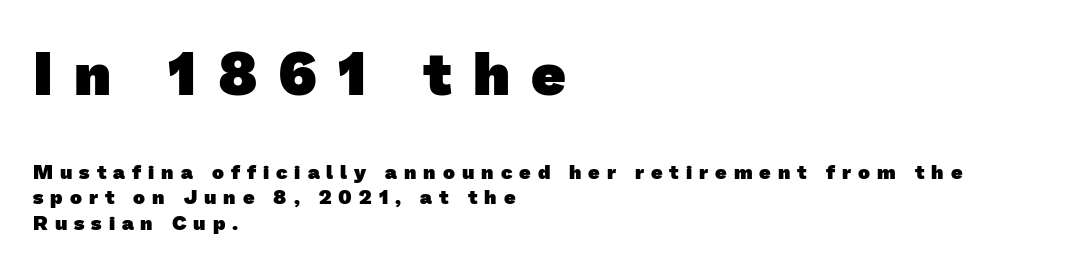
The face used here is proportionally spaced, like ordinary book or web type. The font is running at its bold setting. The characters display no serif detailing; their extremities are plain. The space beneath each line is pristine and unruled.
